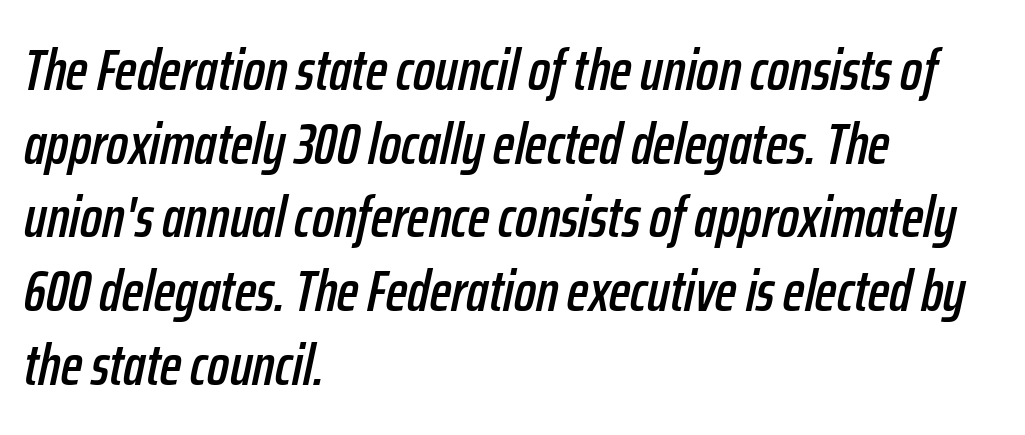
These lines were composed using italics. Does the leading feel generous? No, just average. Anything drawn beneath the words? Only blank space. Horizontal alignment here is leftward, the default for most running prose.
